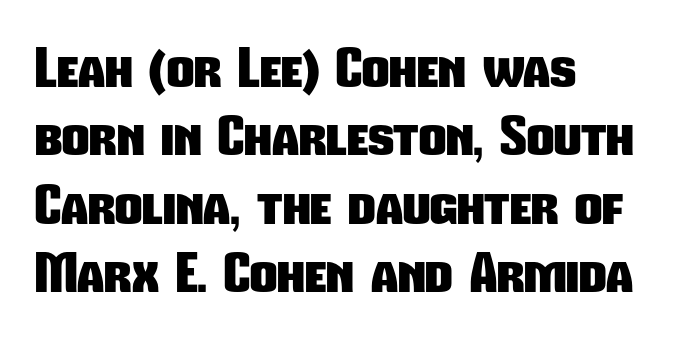
The lines in this sample share a left origin and differ only in where they stop. Beneath every word, the page is bare. The letters advance in unequal steps, a hallmark of proportional type. Quick note: interline space is typical. Are there feet on the stems? There aren't — it's a sans. Caption: standard tracking, unaltered.
